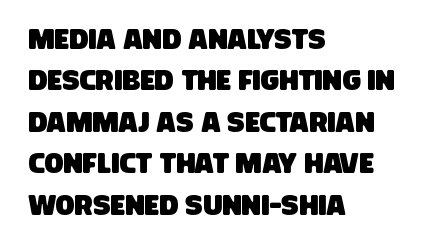
Check under the words: just untouched page. The text was rendered using a sans face with plain stroke endings. Leftover space on each line is placed entirely after the last word. Line spacing here is normal. Letter spacing: default. Note the varied advance widths — an 'i' is clearly narrower than an 'm'.
